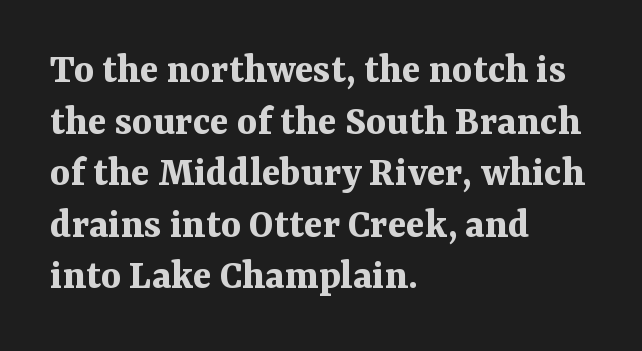
The image shows 43 px bold serif type, upright; set left-aligned, line spacing 1.2x, normal letter spacing, not underlined; medium stroke contrast and a medium x-height.
